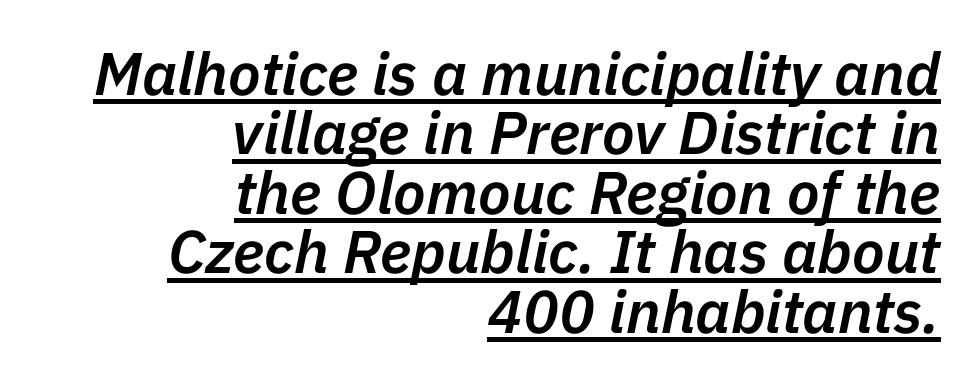
The image shows 60 px semibold type, italic (leaning right); set right-aligned, tight line spacing (0.99x), normal letter spacing, underlined; low stroke contrast and a medium x-height.
